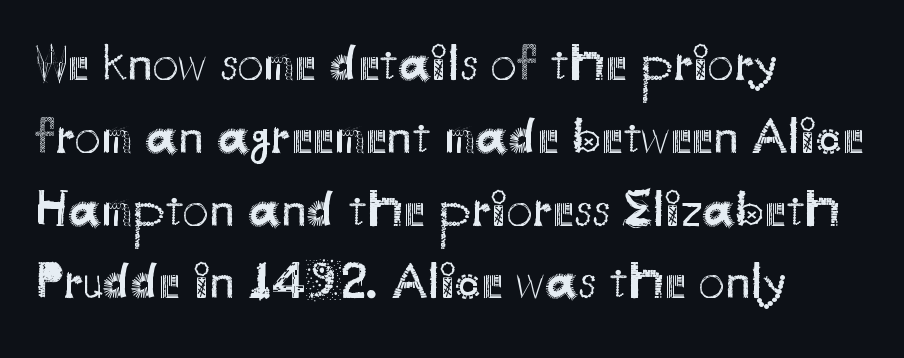
Q: Is the text bold? A: No.
Q: Is the text italic (slanted)? A: No, it is upright.
Q: Is the typeface a serif or a sans-serif typeface? A: Sans-serif.
Q: Is the text underlined? A: No.
Q: How is the paragraph aligned? A: Left-aligned.
Q: Is the spacing between letters normal or unusually wide? A: Normal.
Q: Is the spacing between lines tight, normal or loose? A: Normal.
Q: Width (condensed, normal, or wide)? A: Normal.
Q: Stroke contrast? A: Medium.
Q: x-height? A: Small.
Q: Monospaced? A: No.
